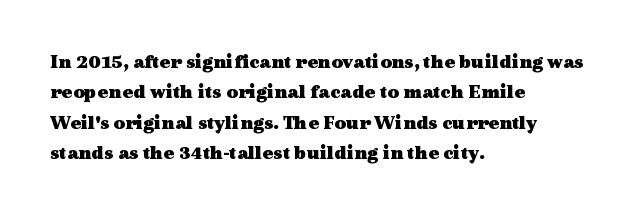
Q: Is the text bold? A: Yes.
Q: Is the text italic (slanted)? A: No, it is upright.
Q: Is the text underlined? A: No.
Q: How is the paragraph aligned? A: Left-aligned.
Q: Is the spacing between letters normal or unusually wide? A: Normal.
Q: Is the spacing between lines tight, normal or loose? A: Normal.
